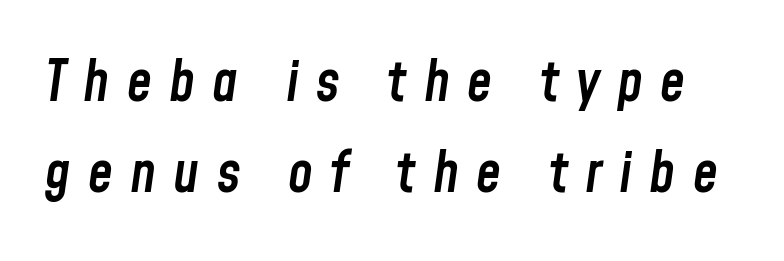
The image shows 56 px semibold, condensed type, italic (leaning right); set normal line spacing (1.63x), unusually wide letter spacing (+0.31 em), not underlined; low stroke contrast and a medium x-height.
